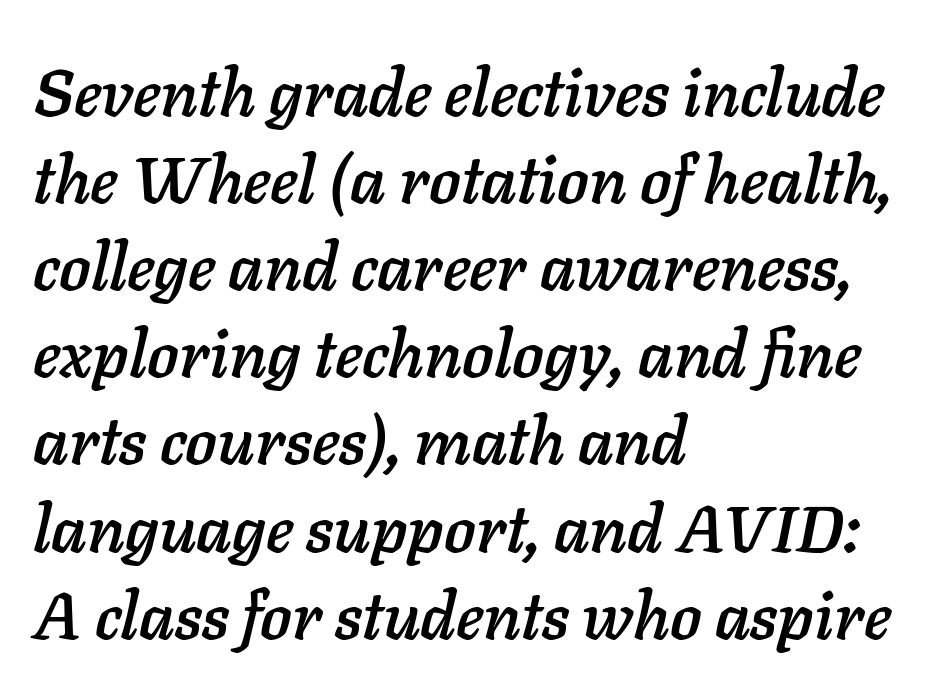
Q: Is the text italic (slanted)? A: Yes, it leans right by about 11 degrees.
Q: Is the text underlined? A: No.
Q: How is the paragraph aligned? A: Left-aligned.
Q: Is the spacing between letters normal or unusually wide? A: Normal.
Q: Is the spacing between lines tight, normal or loose? A: Normal.
Q: Width (condensed, normal, or wide)? A: Normal.
Q: Stroke contrast? A: Low.
Q: x-height? A: Medium.
Q: Monospaced? A: No.
